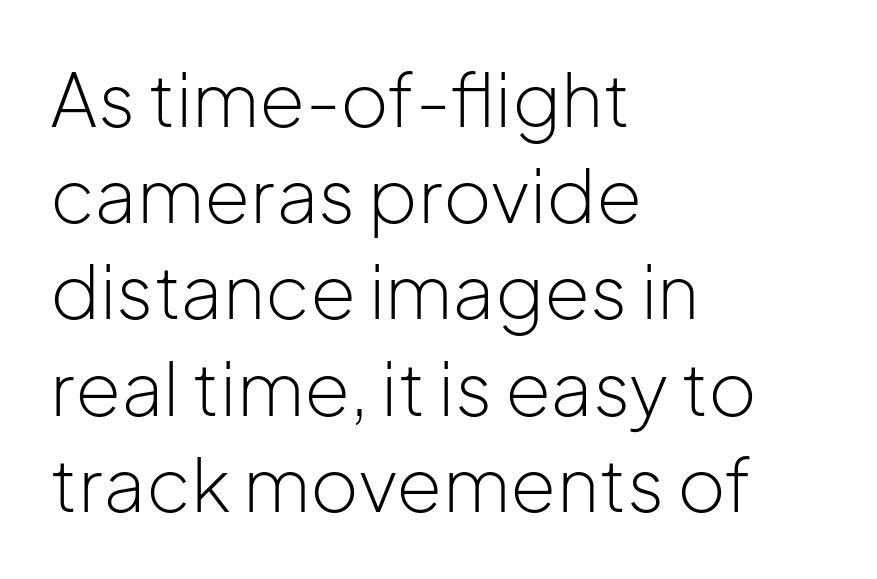
{"serif": "no", "italic": "no", "bold": "no", "weight": "light", "width": "normal", "stroke_contrast": "low", "x_height": "medium", "monospaced": "no", "underline": "no", "align": "left", "line_spacing": "normal", "line_spacing_ratio": 1.3, "letter_spacing": "normal", "letter_spacing_em": 0.0, "glyph_px": 74}
